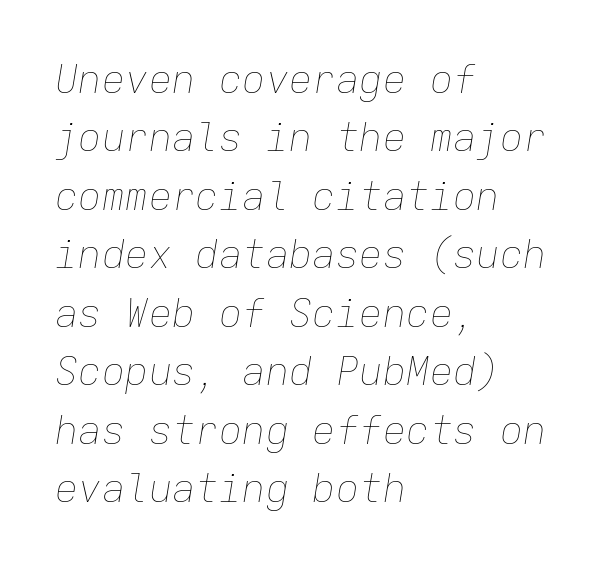
{"italic": "yes", "lean": "right", "slant_degrees": 9, "bold": "no", "weight": "thin", "width": "normal", "stroke_contrast": "low", "x_height": "medium", "monospaced": "yes", "underline": "no", "align": "left", "line_spacing": "normal", "line_spacing_ratio": 1.5, "letter_spacing": "normal", "letter_spacing_em": 0.0, "glyph_px": 39}
